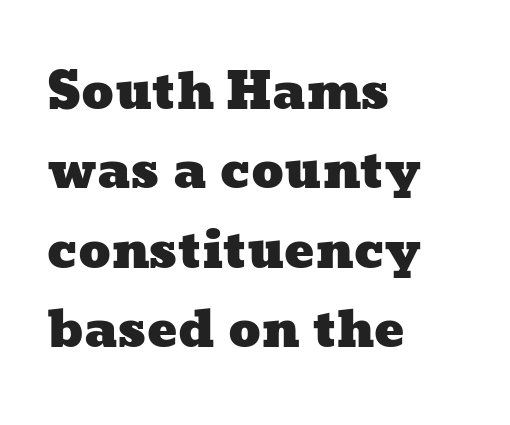
Underlining? Definitely not there. This sample uses plain, unmodified letter spacing. Proportional: the letters do not fall into vertical columns. Line starts are locked; line ends wander.
